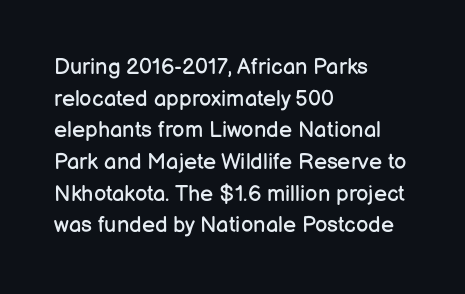
Q: Is the text bold? A: No.
Q: Is the text italic (slanted)? A: No, it is upright.
Q: Is the text underlined? A: No.
Q: How is the paragraph aligned? A: Left-aligned.
Q: Is the spacing between letters normal or unusually wide? A: Normal.
Q: Is the spacing between lines tight, normal or loose? A: Normal.
